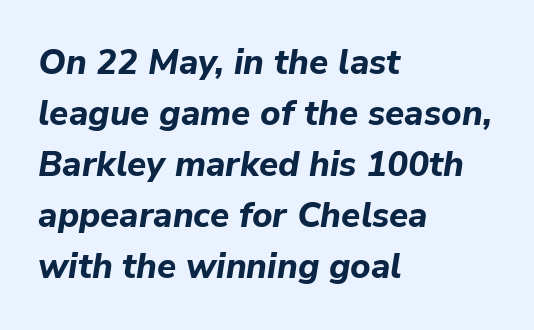
Tracking here is standard; glyphs follow each other at the usual distance. Quick note: italic. This is heavy type, rendered in bold. Anything drawn beneath the words? Only blank space.
